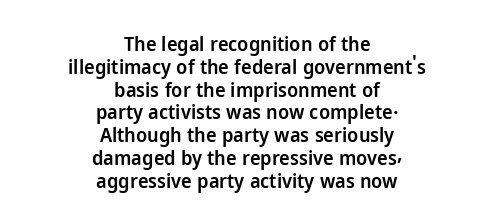
{"italic": "no", "bold": "semi", "underline": "no", "align": "center", "line_spacing": "tight", "line_spacing_ratio": 1.14, "letter_spacing": "normal", "letter_spacing_em": 0.0, "glyph_px": 20}
